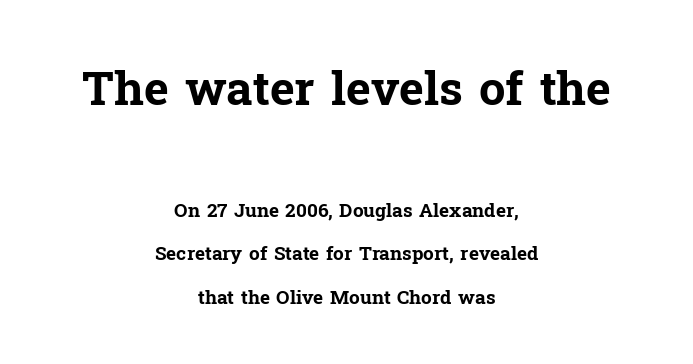
Q: Is the text bold? A: Yes.
Q: Is the text italic (slanted)? A: No, it is upright.
Q: Is the typeface a serif or a sans-serif typeface? A: Serif.
Q: Is the text underlined? A: No.
Q: How is the paragraph aligned? A: Centered.
Q: Is the spacing between letters normal or unusually wide? A: Normal.
Q: Is the spacing between lines tight, normal or loose? A: Loose.
Q: Which block of text is set in a larger size, the first (top) or the second (bottom)? A: The first (top) one.
Q: Width (condensed, normal, or wide)? A: Normal.
Q: Stroke contrast? A: Low.
Q: x-height? A: Medium.
Q: Monospaced? A: No.
